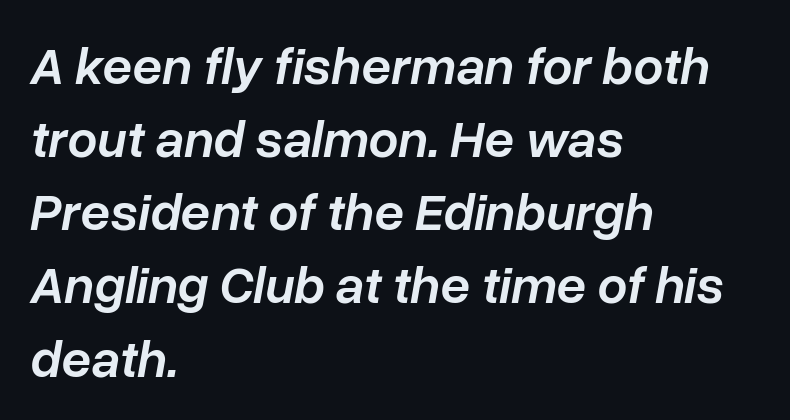
The image shows 53 px semibold type, italic (leaning right); set left-aligned, normal line spacing (1.38x), normal letter spacing, not underlined; low stroke contrast and a medium x-height.
